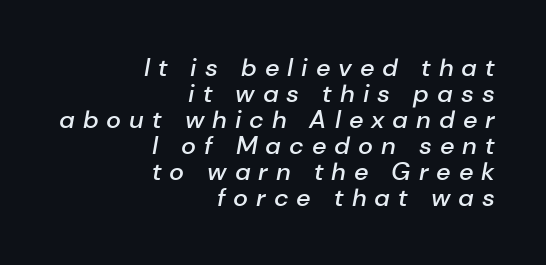
Yep, that's italic — everything's leaning. Decoration check: the copy has no underline. The letters are semibold — heavier than regular but short of a full bold. Letter spacing: wide. The text block is weighted toward the right margin, trailing off unevenly leftward.
